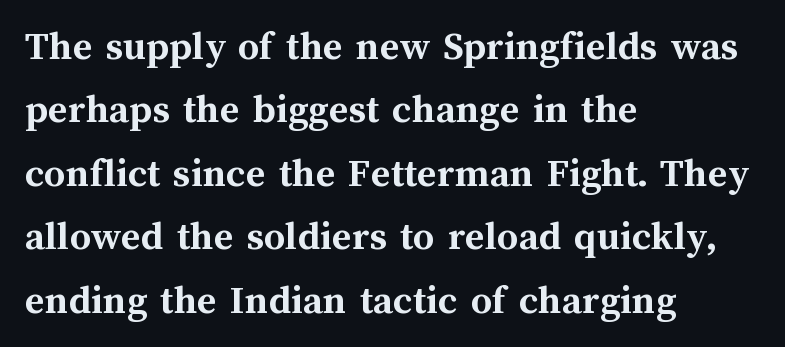
The image shows 42 px semibold type, upright; set left-aligned, normal line spacing (1.51x), normal letter spacing, not underlined; medium stroke contrast and a medium x-height.
